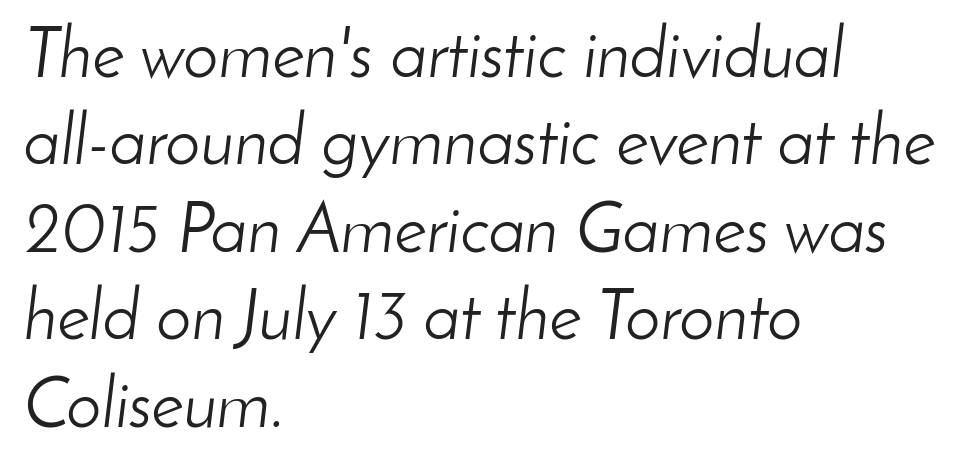
The image shows 70 px light type, italic (leaning right); set left-aligned, normal line spacing (1.25x), normal letter spacing, not underlined; low stroke contrast and a small x-height.
